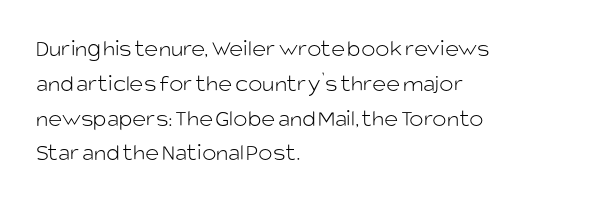
The image shows 24 px text type, upright; set left-aligned, normal line spacing (1.45x), normal letter spacing, not underlined.
